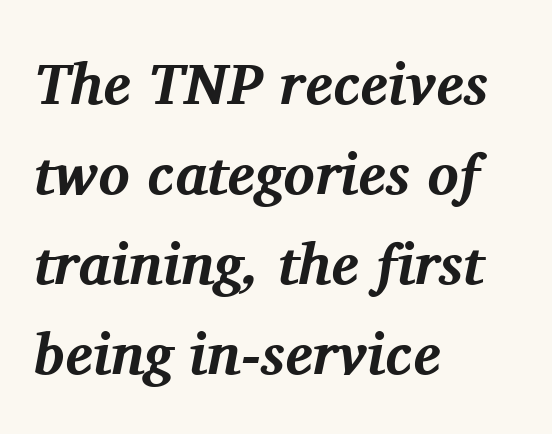
The image shows 58 px bold serif type, italic (leaning right); set left-aligned, normal line spacing (1.55x), normal letter spacing, not underlined; medium stroke contrast and a medium x-height.
